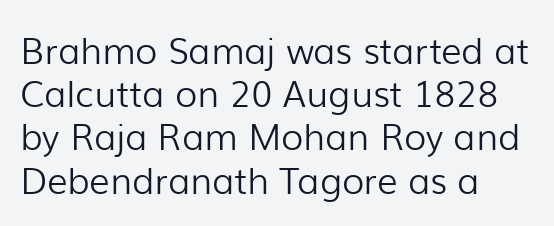
Q: Is the text bold? A: No.
Q: Is the text italic (slanted)? A: No, it is upright.
Q: Is the typeface a serif or a sans-serif typeface? A: Sans-serif.
Q: Is the text underlined? A: No.
Q: How is the paragraph aligned? A: Left-aligned.
Q: Is the spacing between letters normal or unusually wide? A: Normal.
Q: Width (condensed, normal, or wide)? A: Normal.
Q: Stroke contrast? A: Low.
Q: x-height? A: Medium.
Q: Monospaced? A: No.
